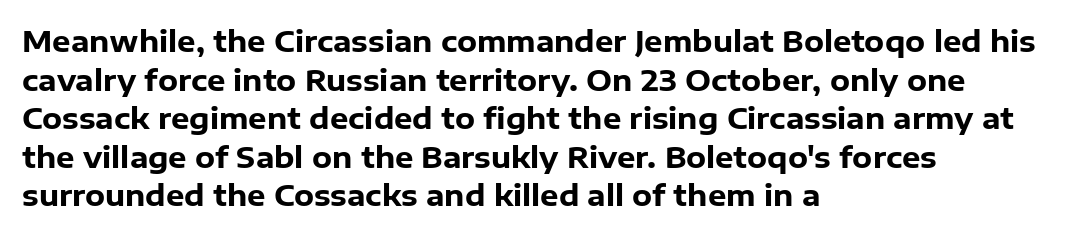
Q: Is the text bold? A: Yes.
Q: Is the text italic (slanted)? A: No, it is upright.
Q: Is the typeface a serif or a sans-serif typeface? A: Sans-serif.
Q: Is the text underlined? A: No.
Q: How is the paragraph aligned? A: Left-aligned.
Q: Is the spacing between letters normal or unusually wide? A: Normal.
Q: Is the spacing between lines tight, normal or loose? A: Normal.
Q: Width (condensed, normal, or wide)? A: Normal.
Q: Stroke contrast? A: Low.
Q: x-height? A: Medium.
Q: Monospaced? A: No.
